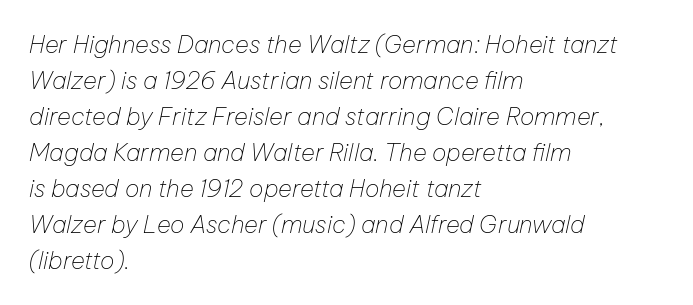
Q: Is the text bold? A: No.
Q: Is the text italic (slanted)? A: Yes, it leans right by about 12 degrees.
Q: Is the text underlined? A: No.
Q: How is the paragraph aligned? A: Left-aligned.
Q: Is the spacing between letters normal or unusually wide? A: Normal.
Q: Is the spacing between lines tight, normal or loose? A: Normal.
